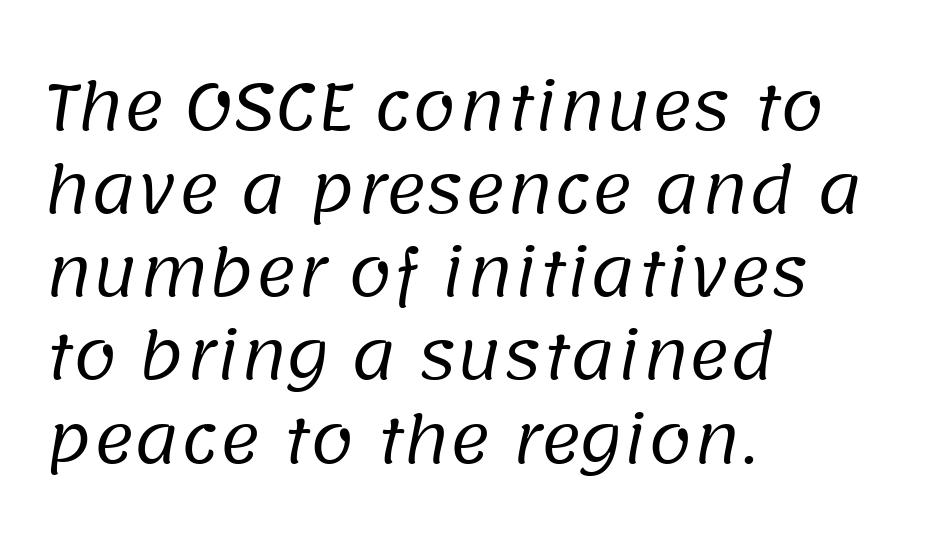
The image shows 63 px regular-weight sans-serif type; set left-aligned, normal line spacing (1.32x), normal letter spacing, not underlined; low stroke contrast and a large x-height.
